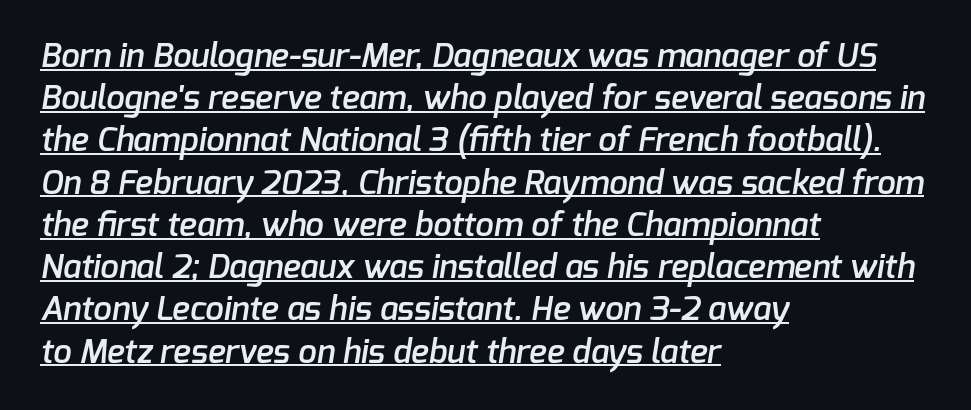
Q: Is the text bold? A: Semi-bold.
Q: Is the typeface a serif or a sans-serif typeface? A: Sans-serif.
Q: Is the text underlined? A: Yes.
Q: How is the paragraph aligned? A: Left-aligned.
Q: Is the spacing between letters normal or unusually wide? A: Normal.
Q: Is the spacing between lines tight, normal or loose? A: Normal.
Q: Width (condensed, normal, or wide)? A: Normal.
Q: Stroke contrast? A: Low.
Q: x-height? A: Medium.
Q: Monospaced? A: No.
